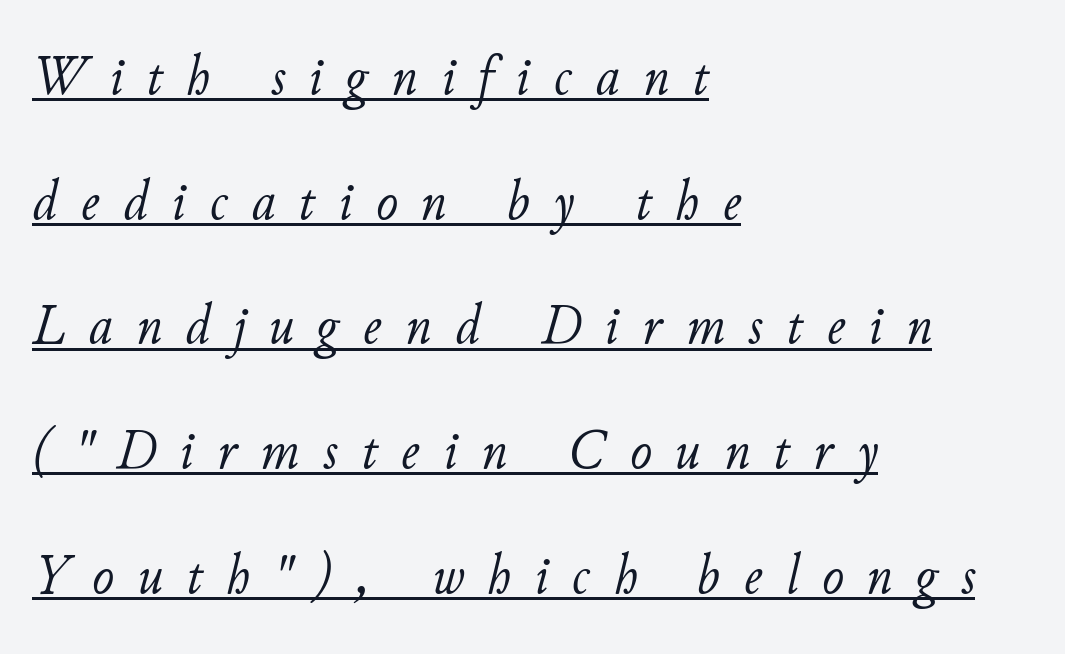
{"italic": "yes", "lean": "right", "slant_degrees": 11, "bold": "no", "weight": "light", "width": "normal", "stroke_contrast": "low", "x_height": "small", "monospaced": "no", "underline": "yes", "align": "left", "line_spacing": "loose", "line_spacing_ratio": 2.15, "letter_spacing": "wide", "letter_spacing_em": 0.41, "glyph_px": 58}
